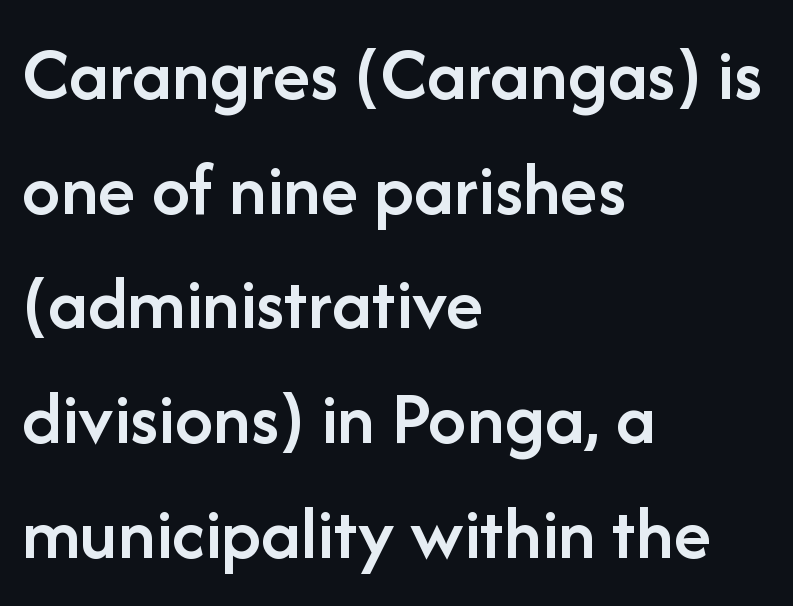
The image shows 77 px semibold sans-serif type, upright; set left-aligned, normal line spacing (1.49x), normal letter spacing, not underlined; low stroke contrast and a medium x-height.
